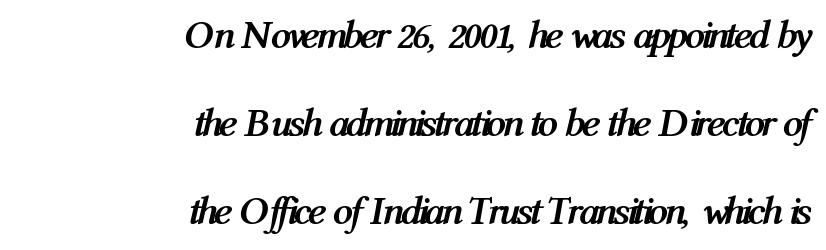
The image shows 40 px semibold, condensed type, italic (leaning right); set right-aligned, loose line spacing (2.2x), normal letter spacing, not underlined; medium stroke contrast and a medium x-height.
